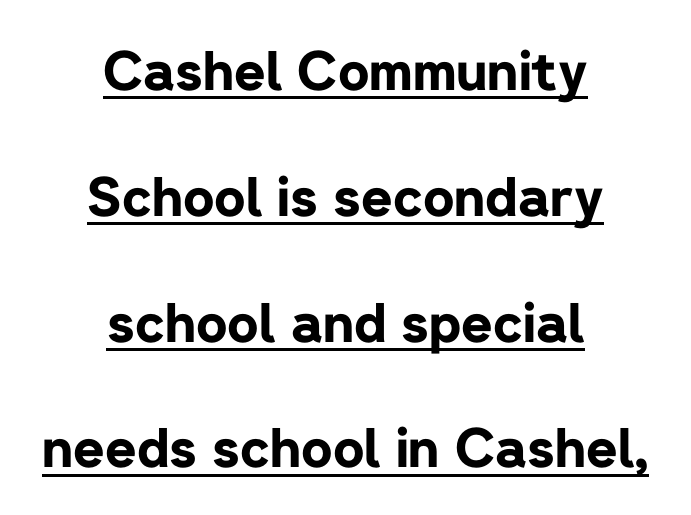
The image shows 54 px bold sans-serif type, upright; set centered, loose line spacing (2.33x), normal letter spacing, underlined; low stroke contrast and a medium x-height.
